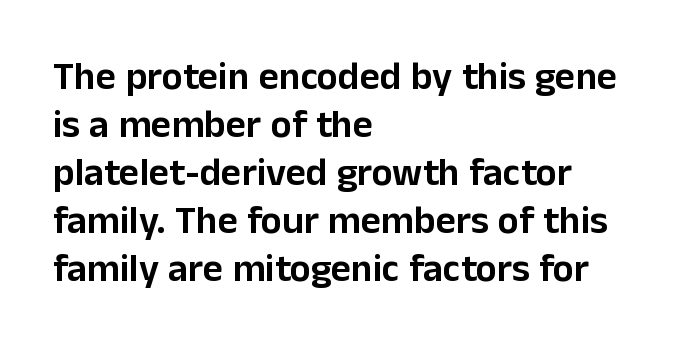
Q: Is the text italic (slanted)? A: No, it is upright.
Q: Is the typeface a serif or a sans-serif typeface? A: Sans-serif.
Q: Is the text underlined? A: No.
Q: How is the paragraph aligned? A: Left-aligned.
Q: Is the spacing between letters normal or unusually wide? A: Normal.
Q: Width (condensed, normal, or wide)? A: Normal.
Q: Stroke contrast? A: Low.
Q: x-height? A: Medium.
Q: Monospaced? A: No.
